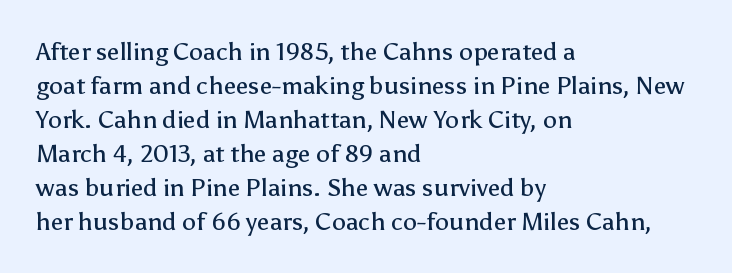
The image shows 25 px text type, upright; set left-aligned, normal line spacing (1.36x), normal letter spacing, not underlined.
